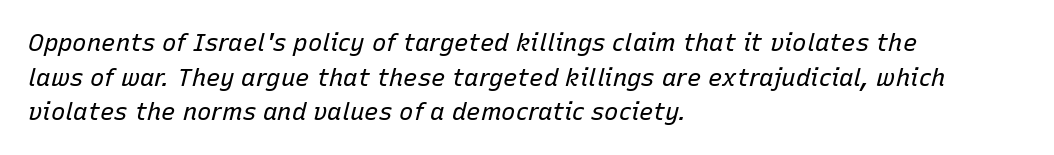
Between one letter and the next there's only the usual sliver of space. The rag falls on the right side of this text block. Weight: regular or lighter. One glance says typical: line gaps are just what's usual.
